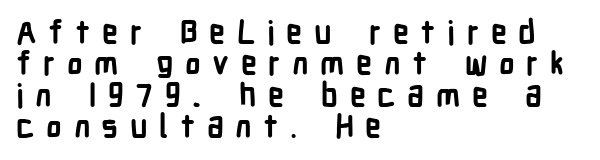
{"serif": "no", "italic": "no", "bold": "yes", "weight": "semibold", "width": "condensed", "stroke_contrast": "low", "x_height": "medium", "monospaced": "no", "underline": "no", "align": "left", "line_spacing": "tight", "line_spacing_ratio": 0.98, "letter_spacing": "wide", "letter_spacing_em": 0.36, "glyph_px": 32}
